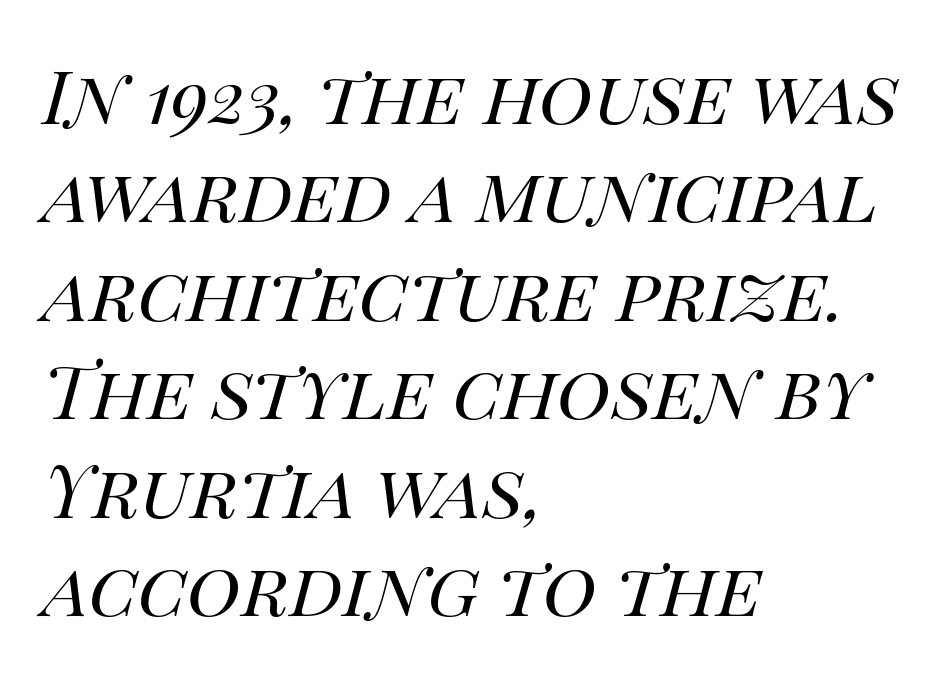
Look at the tracking — it's just the regular setting, nothing added. Visually the block forms a straight wall on the left and a jagged coastline on the right. Normally led — the rows are evenly, conventionally spaced. The letters advance in unequal steps, a hallmark of proportional type.
